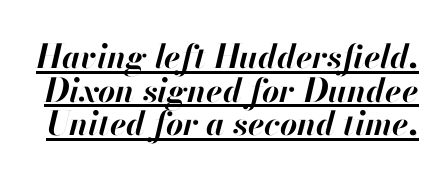
The image shows 33 px bold type, italic (leaning right); set tight line spacing (1.02x), normal letter spacing, underlined; high stroke contrast and a small x-height.
